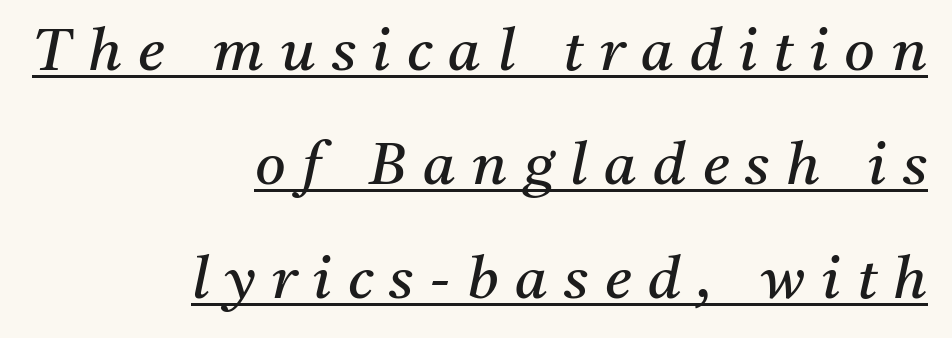
Character widths vary here, with narrow letters taking less room than wide ones. Compared with undecorated copy, this sample adds a rule below the words. The space between consecutive lines is lavish. Short and long lines alike share a common ending point at right. The face used here has a pronounced slope to its letters. Summary of weight: not heavy and not bold.
